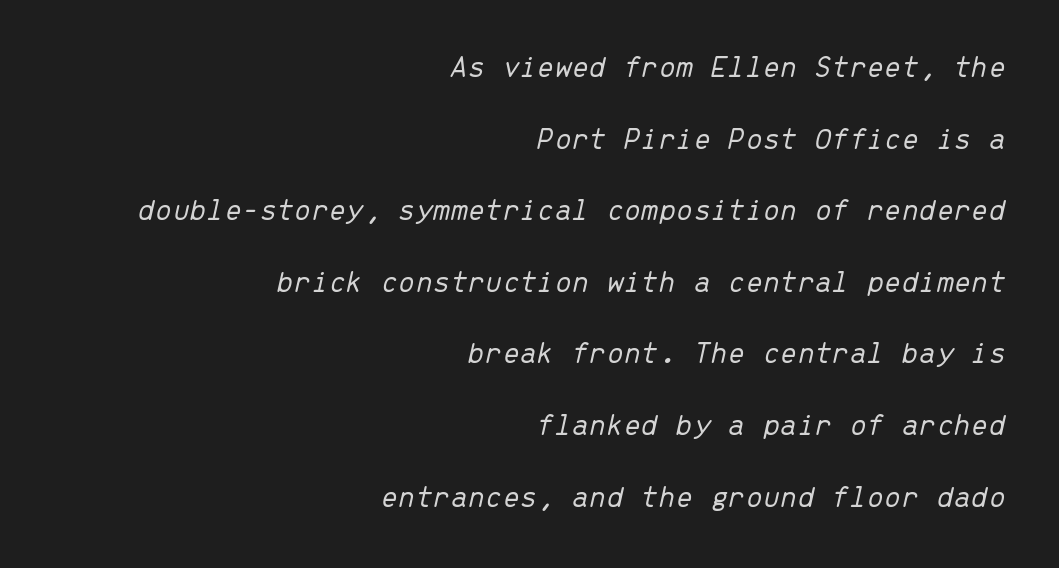
{"italic": "yes", "lean": "right", "slant_degrees": 13, "bold": "no", "weight": "light", "width": "normal", "stroke_contrast": "low", "x_height": "medium", "monospaced": "yes", "underline": "no", "align": "right", "line_spacing": "loose", "line_spacing_ratio": 2.31, "letter_spacing": "normal", "letter_spacing_em": 0.0, "glyph_px": 31}
